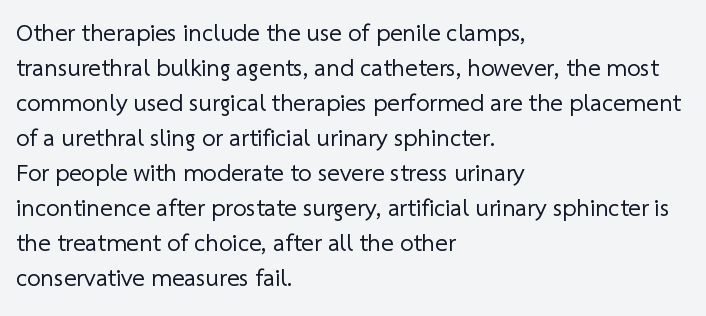
Underline: absent. The font sits on the lighter half of the weight spectrum, regular included. Regarding leading, the lines here are spaced in the standard way. Standard letterfit; no display-style spreading of the glyphs. Teacher's note: observe the even left margin — that is flush-left alignment.
